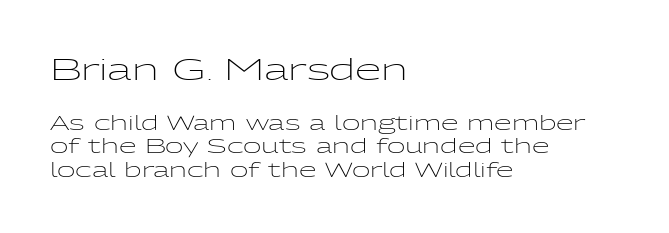
{"serif": "no", "italic": "no", "bold": "no", "weight": "light", "width": "wide", "stroke_contrast": "low", "x_height": "medium", "monospaced": "no", "underline": "no", "align": "left", "line_spacing_ratio": 1.19, "letter_spacing": "normal", "letter_spacing_em": 0.0, "larger_block": "first", "size_ratio": 1.5, "glyph_px": 30}
